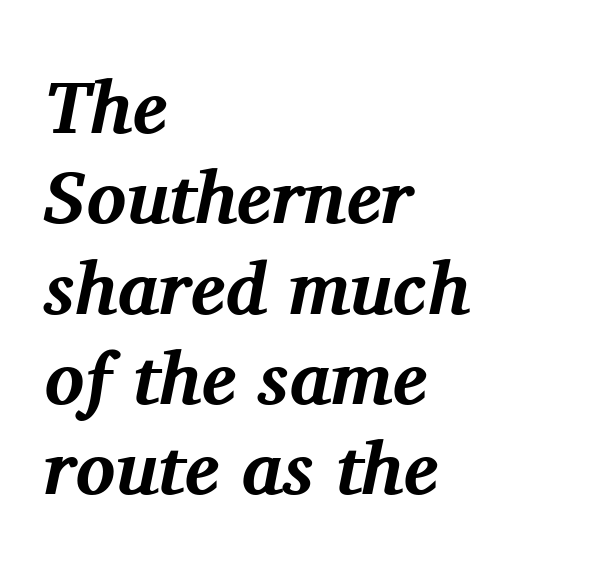
Q: Is the text bold? A: Yes.
Q: Is the text italic (slanted)? A: Yes, it leans right by about 11 degrees.
Q: Is the typeface a serif or a sans-serif typeface? A: Serif.
Q: Is the text underlined? A: No.
Q: How is the paragraph aligned? A: Left-aligned.
Q: Is the spacing between letters normal or unusually wide? A: Normal.
Q: Width (condensed, normal, or wide)? A: Normal.
Q: Stroke contrast? A: Medium.
Q: x-height? A: Medium.
Q: Monospaced? A: No.
